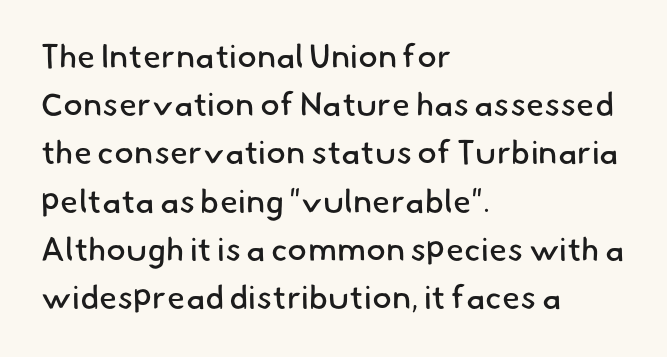
The image shows 33 px regular-weight sans-serif type; set left-aligned, normal line spacing (1.46x), normal letter spacing, not underlined; low stroke contrast and a small x-height.
